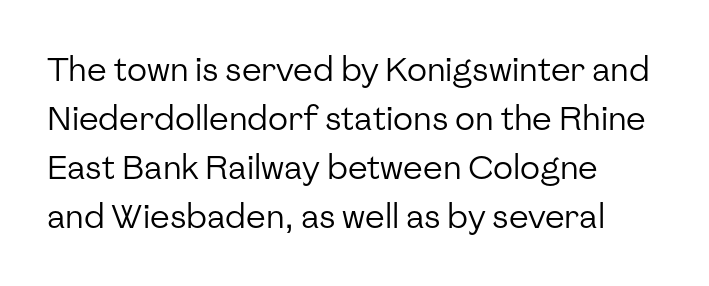
Q: Is the text bold? A: No.
Q: Is the text italic (slanted)? A: No, it is upright.
Q: Is the typeface a serif or a sans-serif typeface? A: Sans-serif.
Q: Is the text underlined? A: No.
Q: How is the paragraph aligned? A: Left-aligned.
Q: Is the spacing between letters normal or unusually wide? A: Normal.
Q: Is the spacing between lines tight, normal or loose? A: Normal.
Q: Width (condensed, normal, or wide)? A: Normal.
Q: Stroke contrast? A: Low.
Q: x-height? A: Medium.
Q: Monospaced? A: No.
